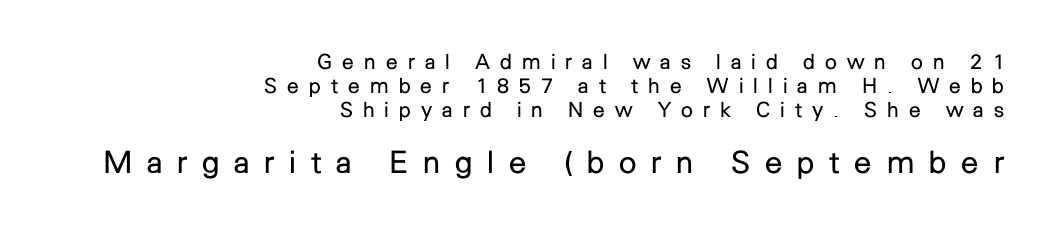
Q: Is the text bold? A: No.
Q: Is the text italic (slanted)? A: No, it is upright.
Q: Is the typeface a serif or a sans-serif typeface? A: Sans-serif.
Q: Is the text underlined? A: No.
Q: How is the paragraph aligned? A: Right-aligned.
Q: Is the spacing between letters normal or unusually wide? A: Unusually wide.
Q: Is the spacing between lines tight, normal or loose? A: Tight.
Q: Which block of text is set in a larger size, the first (top) or the second (bottom)? A: The second (bottom) one.
Q: Width (condensed, normal, or wide)? A: Normal.
Q: Stroke contrast? A: Low.
Q: x-height? A: Medium.
Q: Monospaced? A: No.
